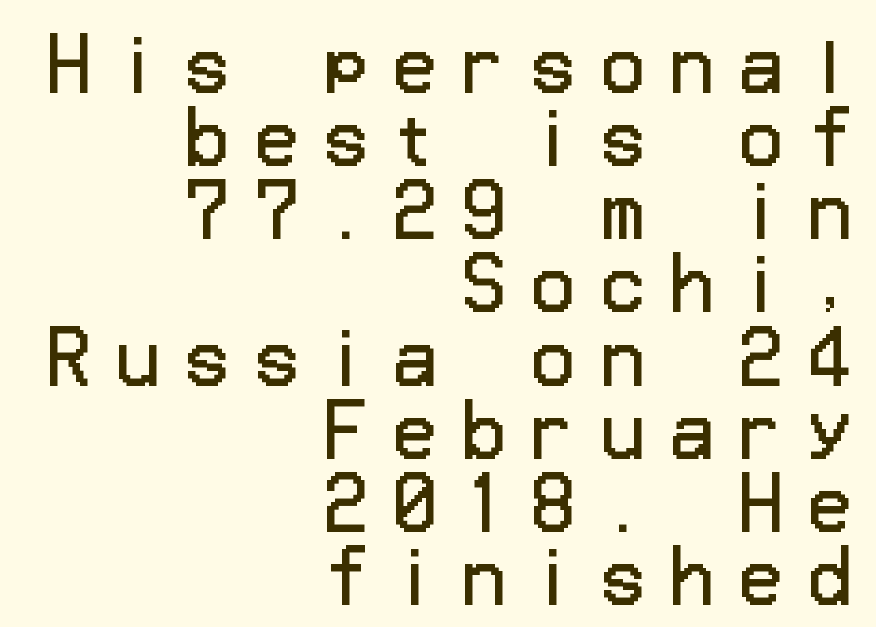
The image shows 71 px regular-weight sans-serif type, upright; set right-aligned, tight line spacing (1.03x), unusually wide letter spacing (+0.37 em), not underlined; low stroke contrast and a medium x-height.
